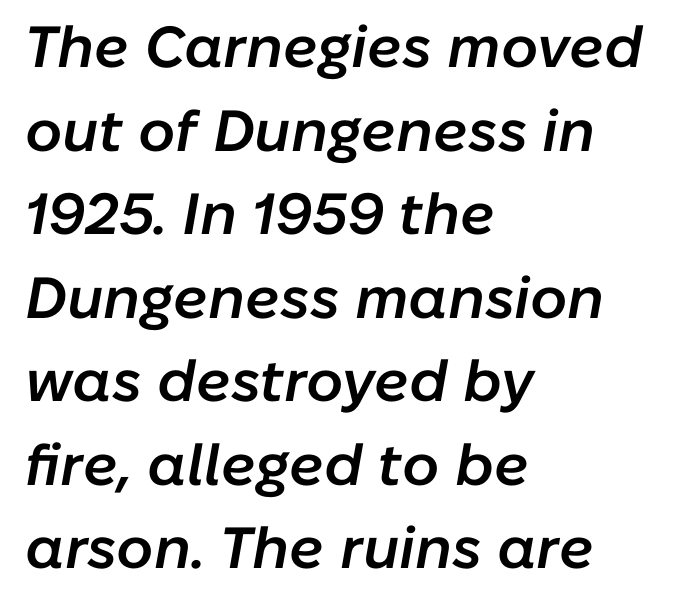
Moderately thickened strokes mark this as semibold type. These lines stack with their left ends in a neat column. A typesetter would mark this as italic. A typesetter would call this proportional, since set widths differ per character.
